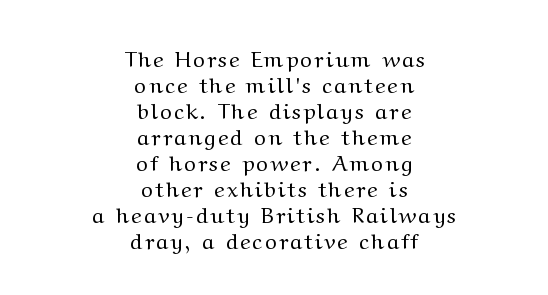
Q: Is the text bold? A: No.
Q: Is the text italic (slanted)? A: No, it is upright.
Q: Is the text underlined? A: No.
Q: How is the paragraph aligned? A: Centered.
